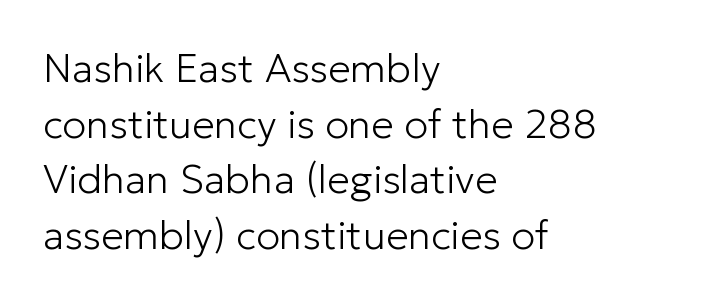
Posture: upright roman. Each stroke keeps to a modest, everyday thickness or less. The setting favours the left margin, as ordinary paragraphs usually do. Is this a sans? Yes — the strokes have no serifs. How are the letters spaced? Ordinarily, with no added tracking. Each new line begins a customary step beneath the previous one.
